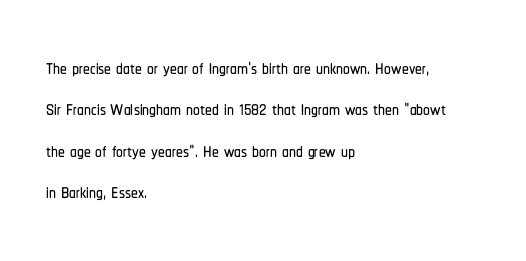
Successive baselines arrive at the customary interval. Short and long lines alike share a common starting point at left. Italic: no, the glyphs are upright roman. Short note: letters normally spaced. Quick note: underline off.
